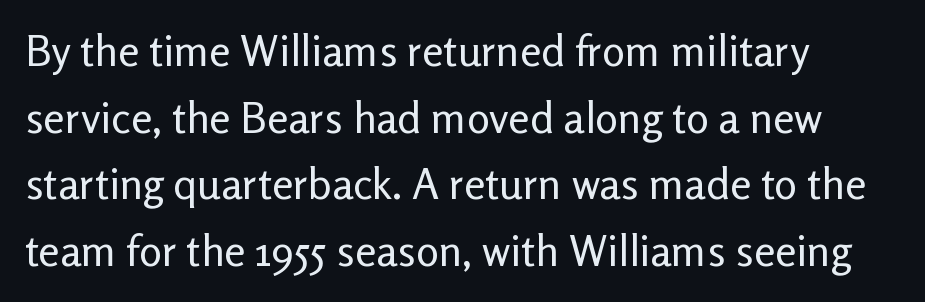
Q: Is the text bold? A: No.
Q: Is the text italic (slanted)? A: No, it is upright.
Q: Is the typeface a serif or a sans-serif typeface? A: Sans-serif.
Q: Is the text underlined? A: No.
Q: How is the paragraph aligned? A: Left-aligned.
Q: Is the spacing between letters normal or unusually wide? A: Normal.
Q: Is the spacing between lines tight, normal or loose? A: Normal.
Q: Width (condensed, normal, or wide)? A: Normal.
Q: Stroke contrast? A: Low.
Q: x-height? A: Medium.
Q: Monospaced? A: No.
